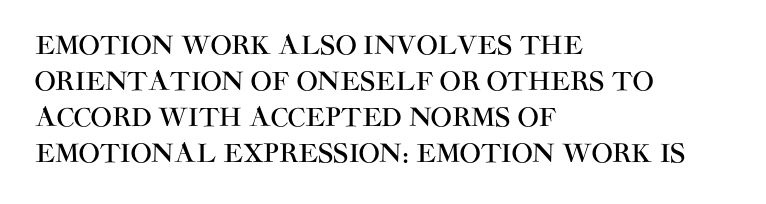
Q: Is the text italic (slanted)? A: No, it is upright.
Q: Is the text underlined? A: No.
Q: How is the paragraph aligned? A: Left-aligned.
Q: Is the spacing between letters normal or unusually wide? A: Normal.
Q: Is the spacing between lines tight, normal or loose? A: Normal.
